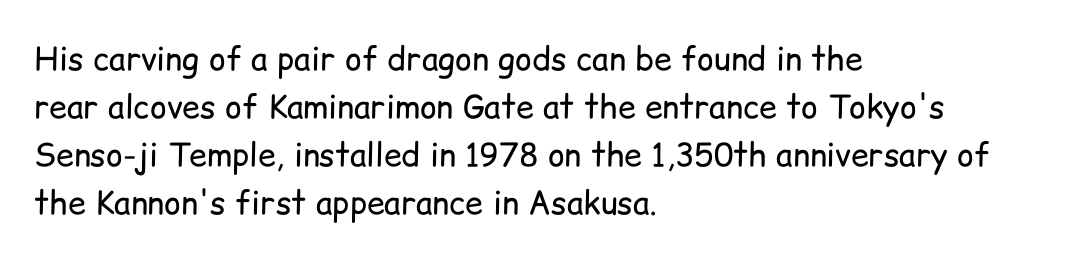
The image shows 32 px regular-weight sans-serif type, upright; set left-aligned, normal line spacing (1.5x), normal letter spacing, not underlined; low stroke contrast and a medium x-height.
